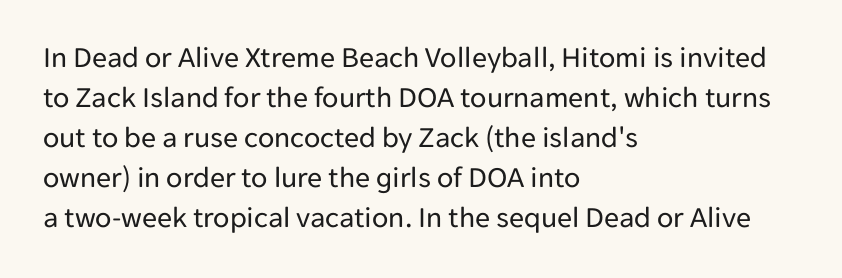
{"serif": "no", "italic": "no", "bold": "no", "weight": "regular", "width": "normal", "stroke_contrast": "low", "x_height": "medium", "monospaced": "no", "underline": "no", "align": "left", "line_spacing": "normal", "line_spacing_ratio": 1.33, "letter_spacing": "normal", "letter_spacing_em": 0.0, "glyph_px": 30}
